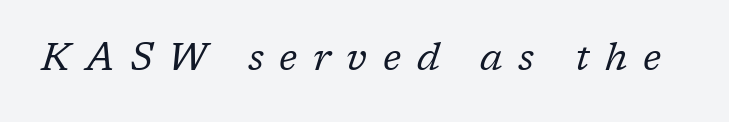
Q: Is the text bold? A: No.
Q: Is the text italic (slanted)? A: Yes, it leans right by about 17 degrees.
Q: Is the typeface a serif or a sans-serif typeface? A: Serif.
Q: Is the text underlined? A: No.
Q: Is the spacing between letters normal or unusually wide? A: Unusually wide.
Q: Width (condensed, normal, or wide)? A: Normal.
Q: Stroke contrast? A: Low.
Q: x-height? A: Medium.
Q: Monospaced? A: No.
